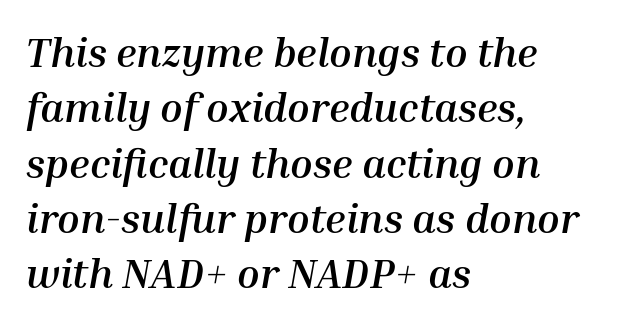
Do the characters align in a grid? No, the font is proportional. Chunky letters — that's bold for sure. A typesetter would call this leading conventional body-copy spacing. Each row of text sits above clean, open space. Alignment: flush left.
